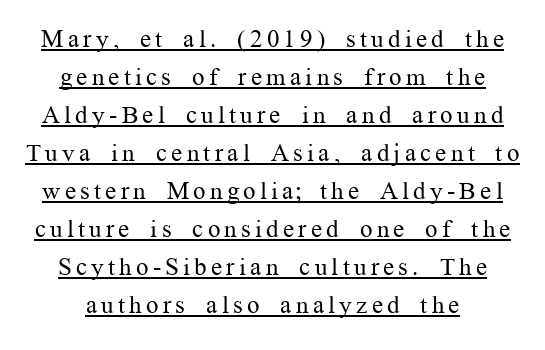
A typesetter would call this leading conventional body-copy spacing. Notice how a bar underscores the lettering throughout. Vertical stems look standard width or narrower in stroke. In terms of posture, this sample is upright.
